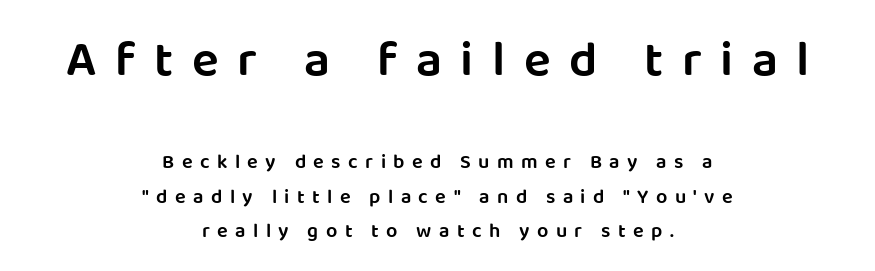
The image shows 50 px semibold sans-serif type, upright; set centered, line spacing 1.71x, unusually wide letter spacing (+0.37 em), not underlined; the first (top) block is 2.5x larger; low stroke contrast and a large x-height.
